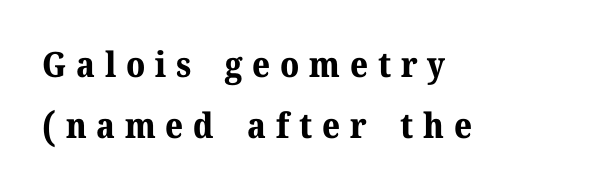
{"serif": "yes", "italic": "no", "bold": "yes", "weight": "bold", "width": "normal", "stroke_contrast": "medium", "x_height": "medium", "monospaced": "no", "underline": "no", "align": "left", "line_spacing_ratio": 1.75, "letter_spacing": "wide", "letter_spacing_em": 0.28, "glyph_px": 35}
